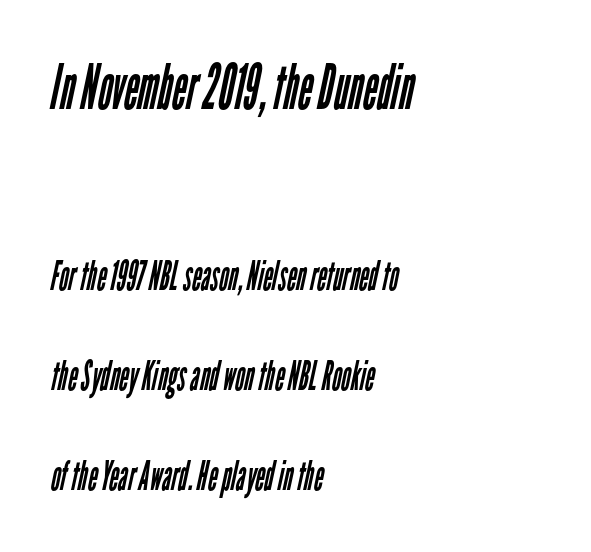
The image shows 62 px regular-weight, condensed sans-serif type; set left-aligned, loose line spacing (2.43x), normal letter spacing, not underlined; the first (top) block is 1.51x larger; low stroke contrast and a medium x-height.
